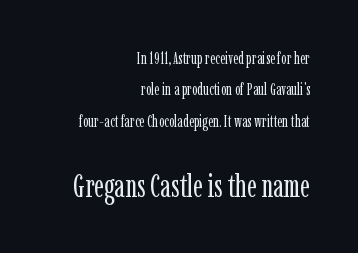
This sample uses an upright cut, with every glyph sitting square on the baseline. This sample has the flowing, uneven cadence of proportional lettering. The type family on display is of the serif kind. The type is set solid horizontally, with unmodified tracking.
